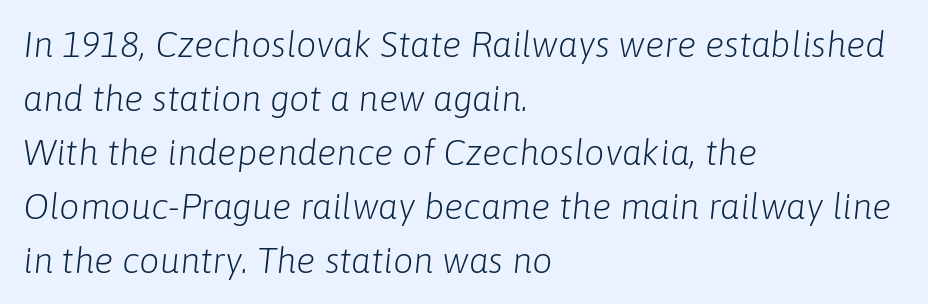
The image shows 36 px light type, italic (leaning right); set left-aligned, normal line spacing (1.5x), normal letter spacing, not underlined; low stroke contrast and a medium x-height.
